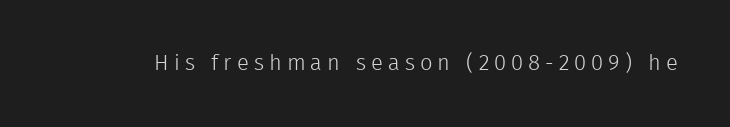
Q: Is the text bold? A: No.
Q: Is the text italic (slanted)? A: No, it is upright.
Q: Is the text underlined? A: No.
Q: Is the spacing between letters normal or unusually wide? A: Unusually wide.
